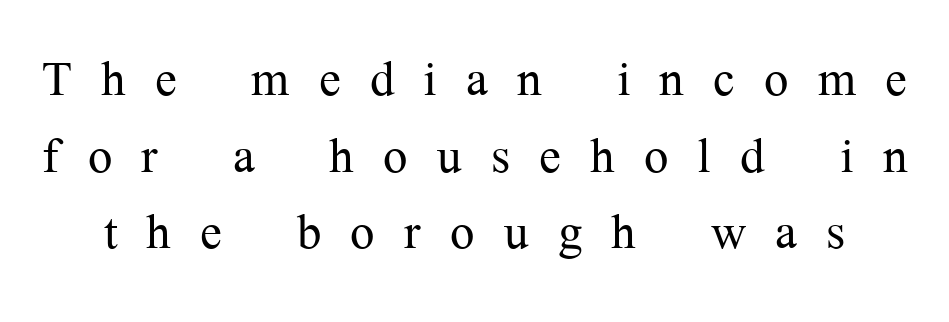
Q: Is the text bold? A: No.
Q: Is the text italic (slanted)? A: No, it is upright.
Q: Is the typeface a serif or a sans-serif typeface? A: Serif.
Q: Is the text underlined? A: No.
Q: Is the spacing between letters normal or unusually wide? A: Unusually wide.
Q: Width (condensed, normal, or wide)? A: Normal.
Q: Stroke contrast? A: Medium.
Q: x-height? A: Medium.
Q: Monospaced? A: No.
